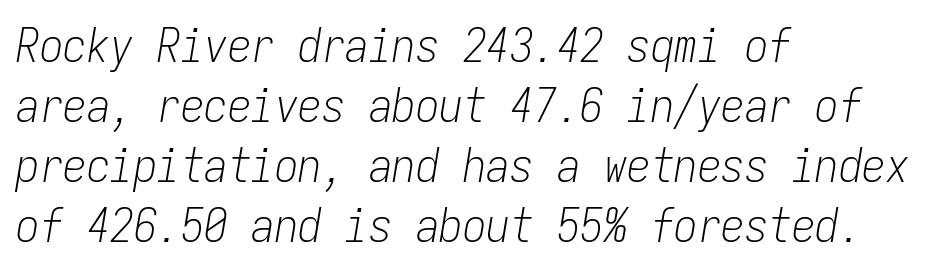
The passage shown is not underscored anywhere. The face used here is rendered with its standard letterfit. Baseline-to-baseline distance is the conventional proportion of letter height. Yep, that's italic — everything's leaning.
